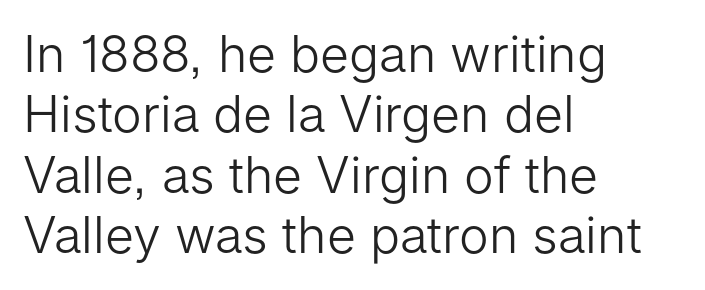
The image shows 50 px light sans-serif type, upright; set left-aligned, line spacing 1.21x, normal letter spacing, not underlined; low stroke contrast and a medium x-height.
